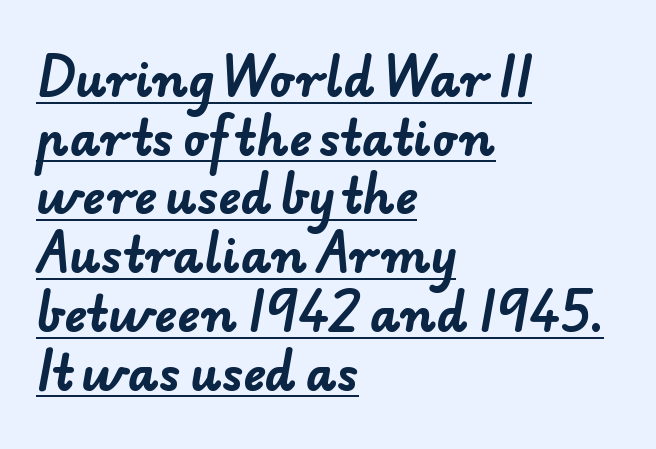
Q: Is the text bold? A: Yes.
Q: Is the typeface a serif or a sans-serif typeface? A: Sans-serif.
Q: Is the text underlined? A: Yes.
Q: How is the paragraph aligned? A: Left-aligned.
Q: Is the spacing between letters normal or unusually wide? A: Normal.
Q: Is the spacing between lines tight, normal or loose? A: Normal.
Q: Width (condensed, normal, or wide)? A: Normal.
Q: Stroke contrast? A: Low.
Q: x-height? A: Small.
Q: Monospaced? A: No.
